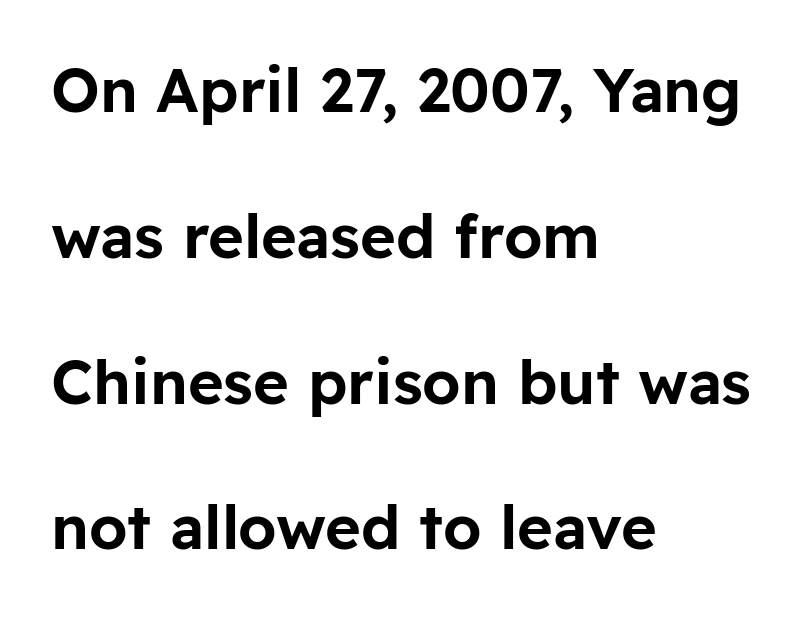
The image shows 61 px sans-serif type, upright; set left-aligned, loose line spacing (2.39x), normal letter spacing, not underlined; low stroke contrast and a medium x-height.
